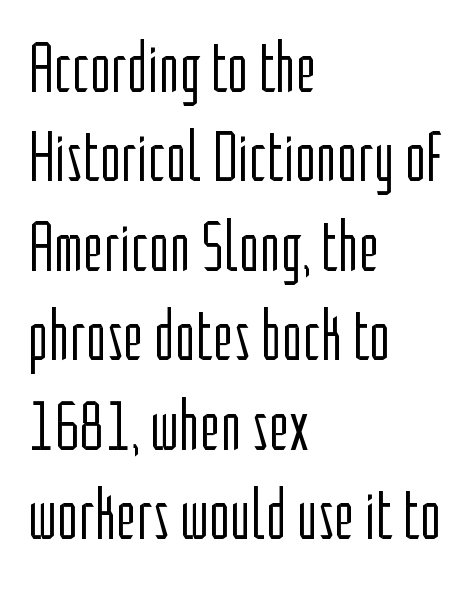
{"serif": "no", "italic": "no", "bold": "no", "weight": "light", "width": "condensed", "stroke_contrast": "low", "x_height": "medium", "monospaced": "no", "underline": "no", "align": "left", "line_spacing": "normal", "line_spacing_ratio": 1.26, "letter_spacing": "normal", "letter_spacing_em": 0.0, "glyph_px": 71}
